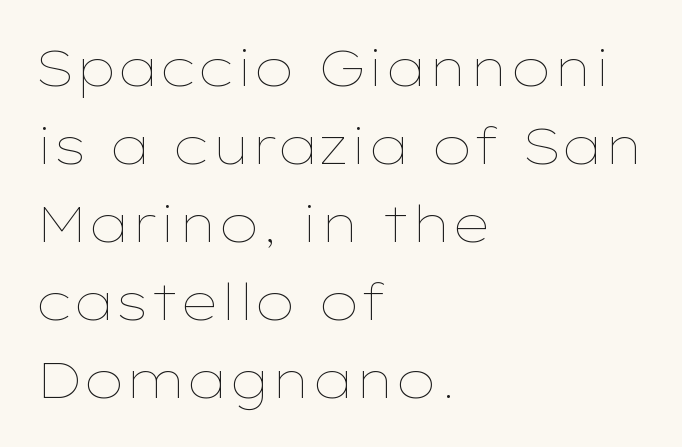
Q: Is the text bold? A: No.
Q: Is the text italic (slanted)? A: No, it is upright.
Q: Is the text underlined? A: No.
Q: How is the paragraph aligned? A: Left-aligned.
Q: Is the spacing between letters normal or unusually wide? A: Normal.
Q: Is the spacing between lines tight, normal or loose? A: Normal.
Q: Width (condensed, normal, or wide)? A: Wide.
Q: Stroke contrast? A: Low.
Q: x-height? A: Medium.
Q: Monospaced? A: No.
